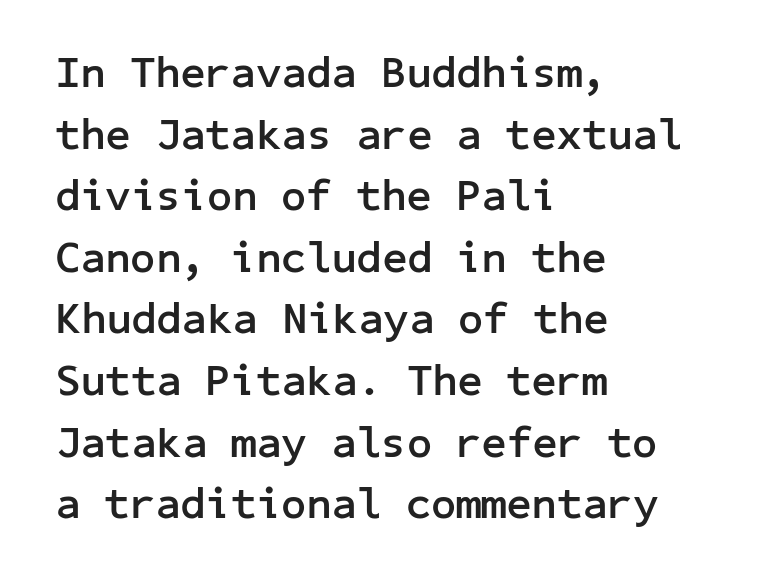
{"serif": "no", "italic": "no", "bold": "yes", "weight": "semibold", "width": "normal", "stroke_contrast": "low", "x_height": "medium", "underline": "no", "align": "left", "line_spacing": "normal", "line_spacing_ratio": 1.4, "letter_spacing": "normal", "letter_spacing_em": 0.0, "glyph_px": 44}
